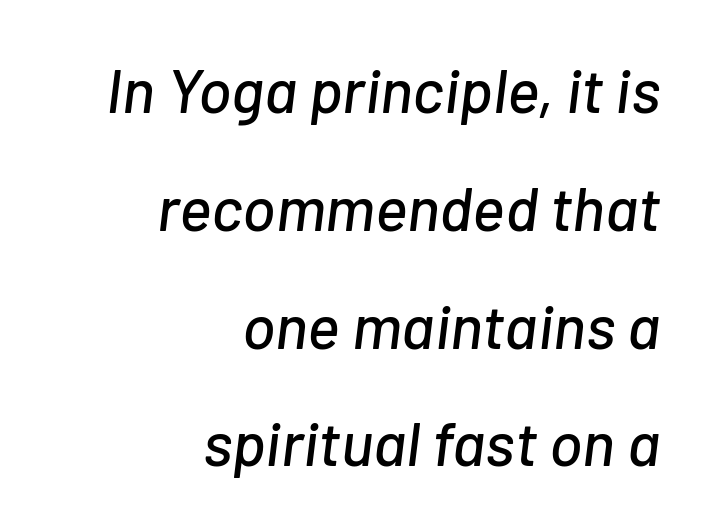
The image shows 62 px text type, italic (leaning right); set right-aligned, loose line spacing (1.9x), normal letter spacing, not underlined; low stroke contrast and a medium x-height.
